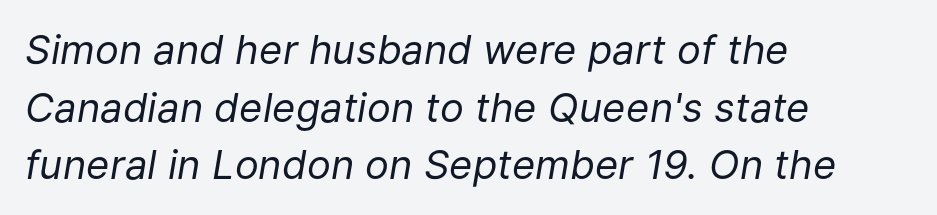
The image shows 40 px regular-weight type, italic (leaning right); set left-aligned, normal line spacing (1.44x), normal letter spacing, not underlined; low stroke contrast and a medium x-height.
